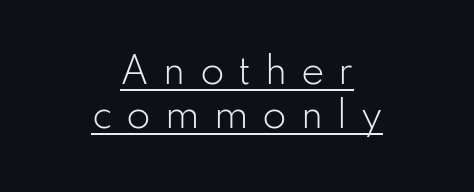
{"serif": "no", "italic": "no", "bold": "no", "weight": "light", "width": "normal", "stroke_contrast": "low", "x_height": "small", "monospaced": "no", "underline": "yes", "align": "center", "line_spacing": "normal", "line_spacing_ratio": 1.27, "letter_spacing": "wide", "letter_spacing_em": 0.4, "glyph_px": 35}
